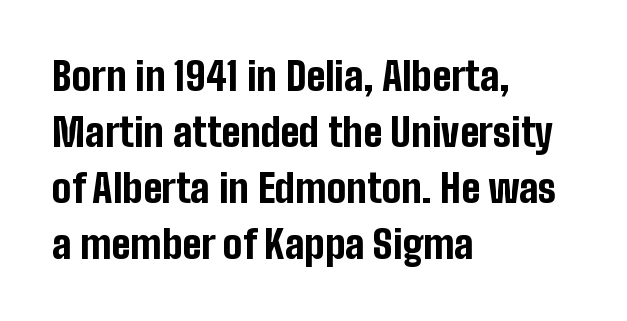
Each letter keeps its own natural width here, so spacing adapts to shape. In terms of letterspacing, this is plain default setting. Each glyph is drawn with heavy, bold strokes. Stroke terminals: plain, sans-serif.
